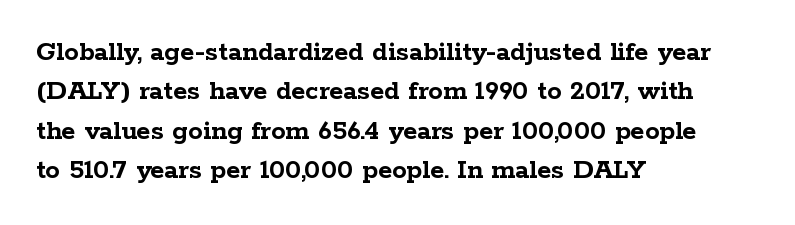
{"serif": "yes", "italic": "no", "bold": "yes", "weight": "semibold", "width": "wide", "stroke_contrast": "low", "x_height": "medium", "monospaced": "no", "underline": "no", "align": "left", "line_spacing": "normal", "line_spacing_ratio": 1.36, "letter_spacing": "normal", "letter_spacing_em": 0.0, "glyph_px": 29}
